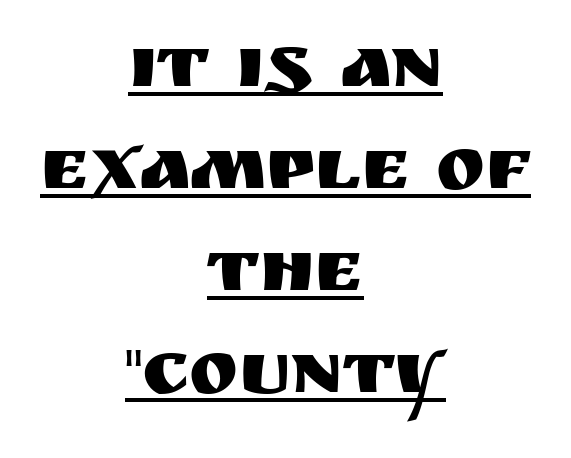
The lines are quadded center. The font's upright variant was chosen for this text. Caption: standard tracking, unaltered. Has an underline been added? It has. A typesetter would call this proportional, since set widths differ per character.
